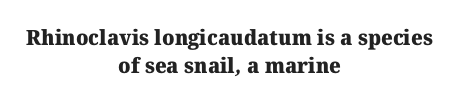
Q: Is the text bold? A: Yes.
Q: Is the text underlined? A: No.
Q: How is the paragraph aligned? A: Centered.
Q: Is the spacing between letters normal or unusually wide? A: Normal.
Q: Is the spacing between lines tight, normal or loose? A: Normal.
